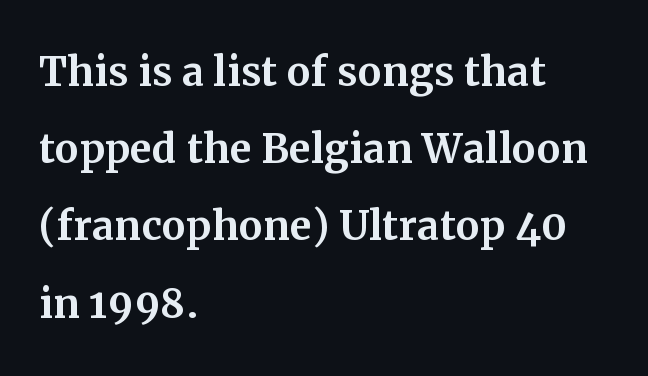
The image shows 54 px serif type, upright; set left-aligned, normal line spacing (1.43x), normal letter spacing, not underlined; medium stroke contrast and a medium x-height.
